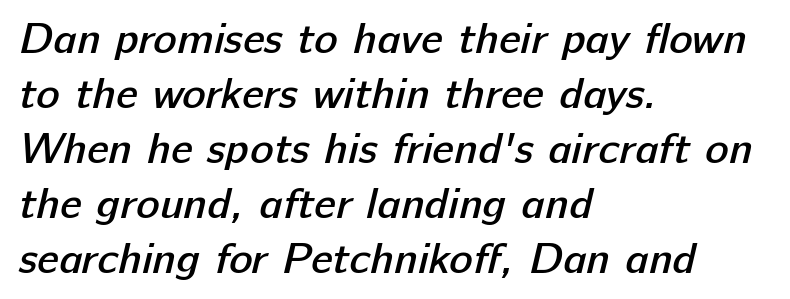
The image shows 44 px semibold sans-serif type; set left-aligned, normal line spacing (1.25x), normal letter spacing, not underlined; low stroke contrast and a medium x-height.
